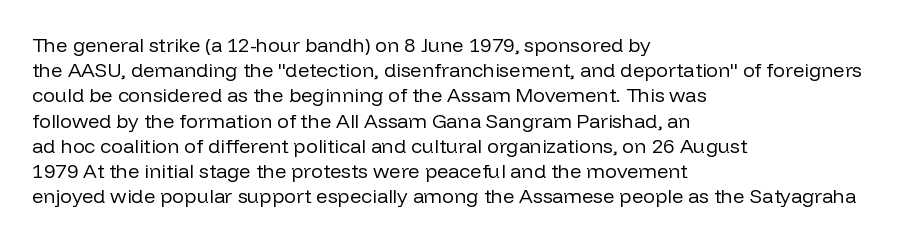
How would I describe the line gaps? Plain and ordinary. Stem width sits at or under what a default text font uses. Posture: straight, roman, zero tilt. Underlining? Definitely not there. How are the letters spaced? Ordinarily, with no added tracking. Alignment: flush left.
